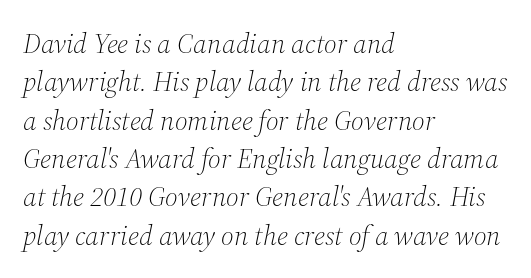
Casual observation: everything's shoved over to the left. Descenders hang freely into open space. Spacing verdict: proportional, widths tailored to each character. Default kerning and tracking; the words read as compact shapes. Classification — serif. In terms of posture, this sample is oblique.
